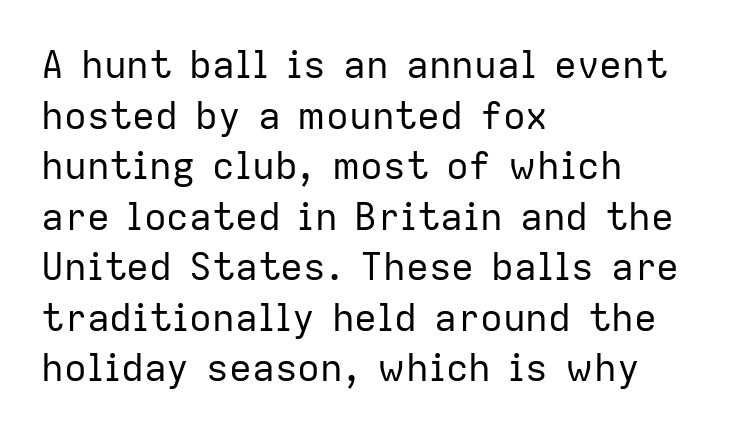
{"serif": "no", "italic": "no", "bold": "no", "weight": "regular", "width": "normal", "stroke_contrast": "low", "x_height": "medium", "monospaced": "no", "underline": "no", "align": "left", "line_spacing": "normal", "line_spacing_ratio": 1.33, "letter_spacing": "normal", "letter_spacing_em": 0.0, "glyph_px": 38}
